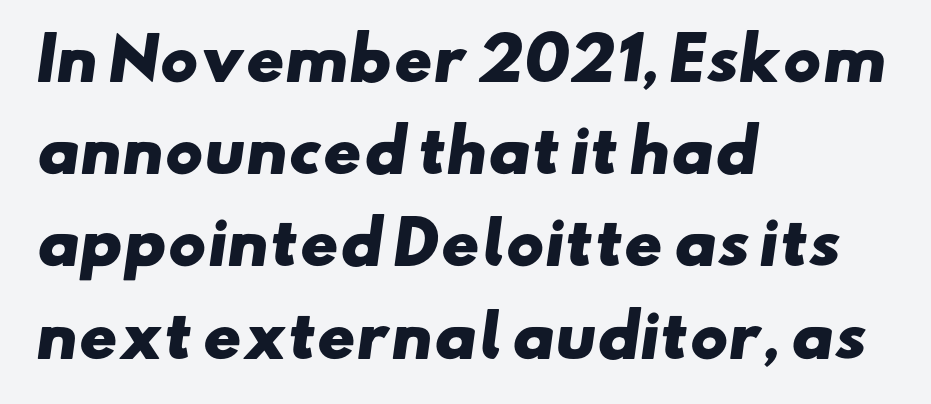
Q: Is the text bold? A: Yes.
Q: Is the typeface a serif or a sans-serif typeface? A: Sans-serif.
Q: Is the text underlined? A: No.
Q: How is the paragraph aligned? A: Left-aligned.
Q: Is the spacing between letters normal or unusually wide? A: Normal.
Q: Is the spacing between lines tight, normal or loose? A: Normal.
Q: Width (condensed, normal, or wide)? A: Wide.
Q: Stroke contrast? A: Low.
Q: x-height? A: Small.
Q: Monospaced? A: No.
